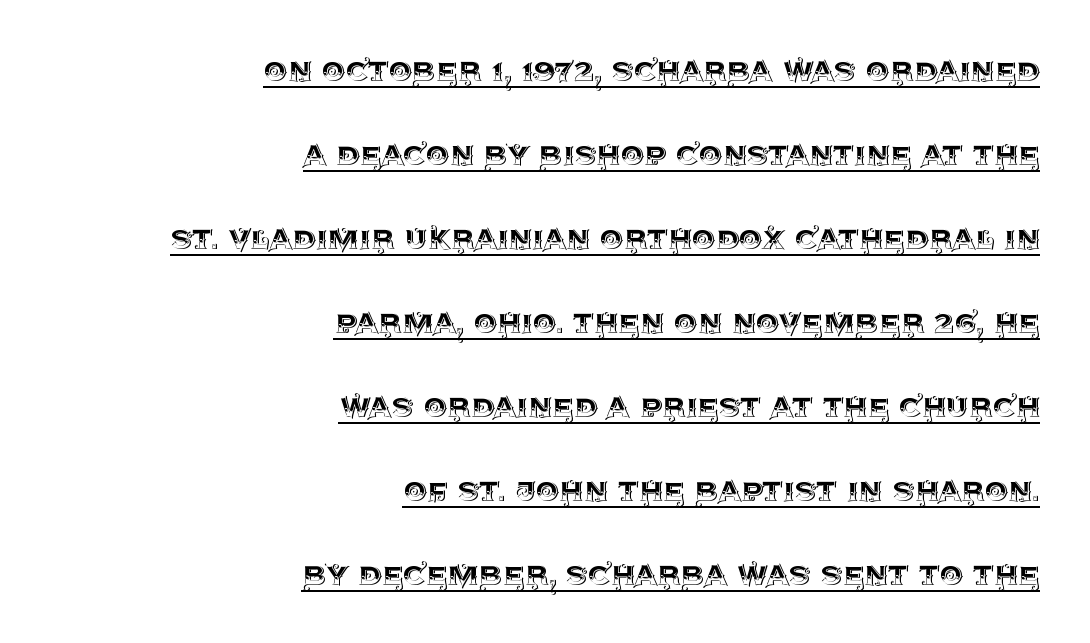
The image shows 37 px text type, upright; set right-aligned, loose line spacing (2.27x), normal letter spacing, underlined; a large x-height.
